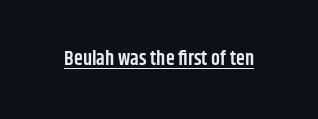
The image shows 20 px text type, upright; set normal letter spacing, underlined.
